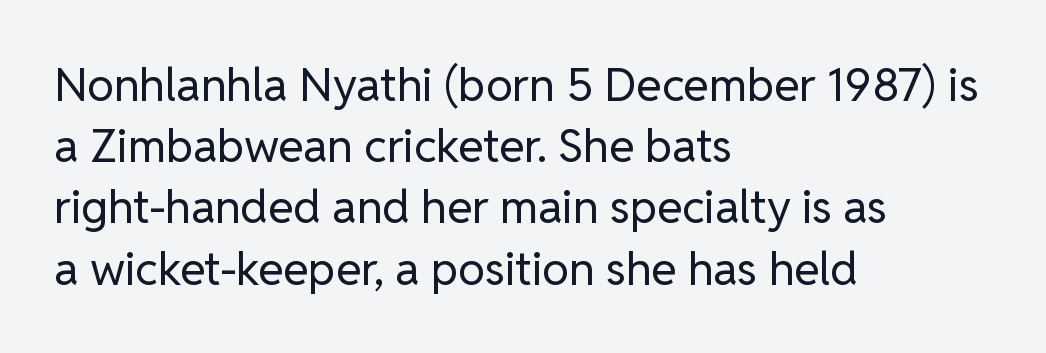
The image shows 46 px regular-weight sans-serif type, upright; set left-aligned, normal line spacing (1.33x), normal letter spacing, not underlined; low stroke contrast and a medium x-height.
